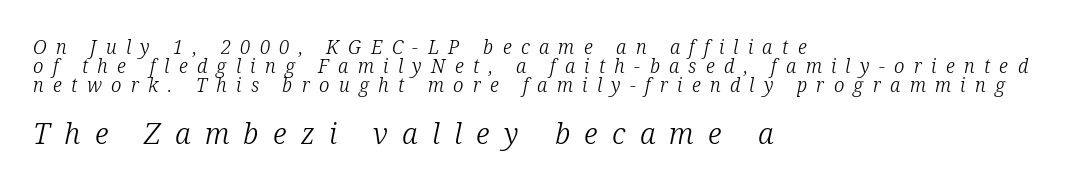
Q: Is the text bold? A: No.
Q: Is the text italic (slanted)? A: Yes, it leans right by about 12 degrees.
Q: Is the typeface a serif or a sans-serif typeface? A: Serif.
Q: Is the text underlined? A: No.
Q: How is the paragraph aligned? A: Left-aligned.
Q: Is the spacing between letters normal or unusually wide? A: Unusually wide.
Q: Is the spacing between lines tight, normal or loose? A: Tight.
Q: Which block of text is set in a larger size, the first (top) or the second (bottom)? A: The second (bottom) one.
Q: Width (condensed, normal, or wide)? A: Normal.
Q: Stroke contrast? A: Low.
Q: x-height? A: Medium.
Q: Monospaced? A: No.
